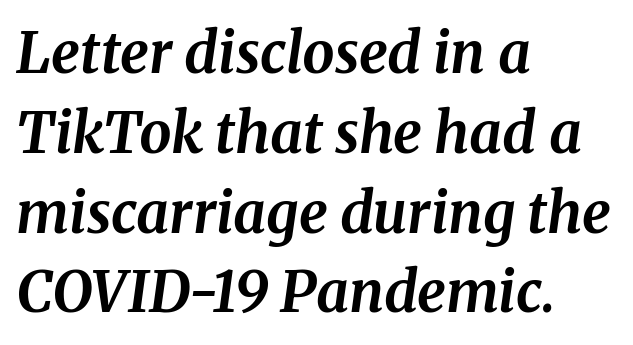
Notice how the stems are inclined rather than vertical — that's the hallmark of italics. Nobody drew a line under any word here. Varying glyph widths throughout — classic text-font behaviour. Typographic density is high because the face is bold. The letterforms sit shoulder to shoulder at normal distance. Unlike a clean sans, this face finishes its strokes with serifs.
